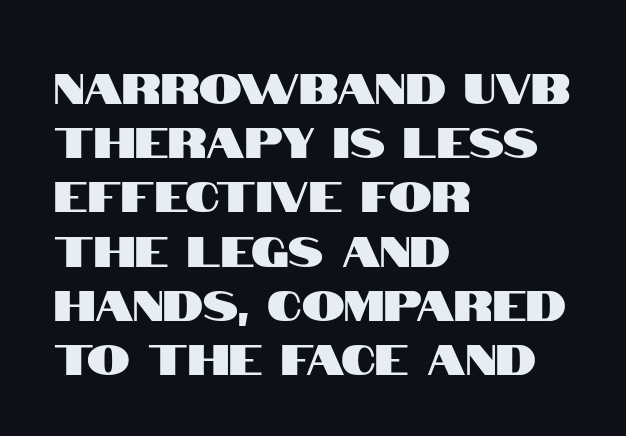
Check where the strokes stop: nothing finishes them off — pure sans. In terms of leading, this rendering sits right in the middle. Layout note: lines flush left. Style check: upright. Type without underlining.
